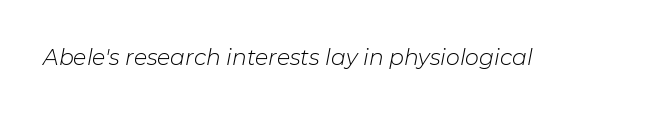
{"italic": "yes", "lean": "right", "slant_degrees": 11, "bold": "no", "underline": "no", "letter_spacing": "normal", "letter_spacing_em": 0.0, "glyph_px": 22}
